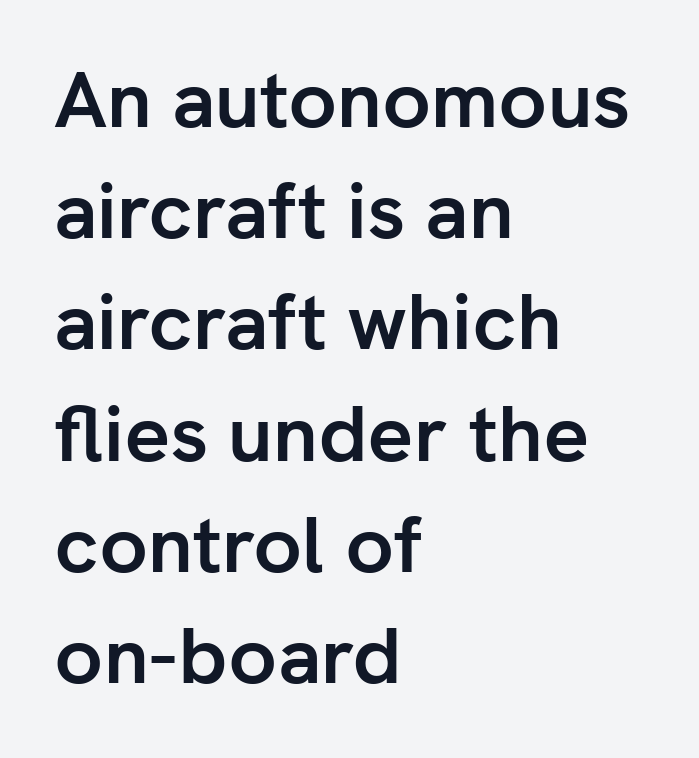
{"serif": "no", "italic": "no", "bold": "yes", "weight": "semibold", "width": "normal", "stroke_contrast": "low", "x_height": "medium", "monospaced": "no", "underline": "no", "align": "left", "line_spacing": "normal", "line_spacing_ratio": 1.39, "letter_spacing": "normal", "letter_spacing_em": 0.0, "glyph_px": 80}
